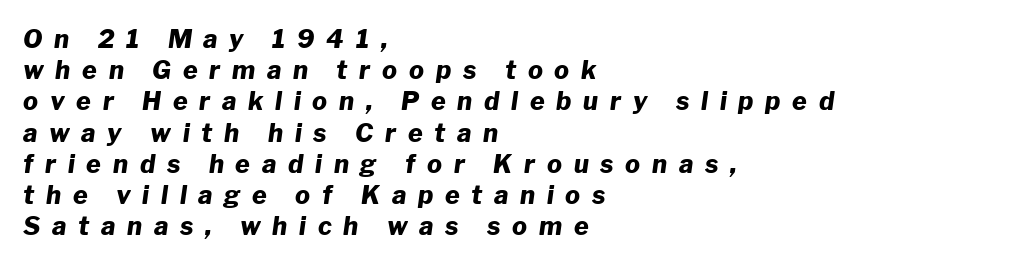
If you measured baseline to baseline, you'd find a middling distance. The lines are quadded left. Chunky letters — that's bold for sure. Lines of text with bare space underneath. Is the type slanted? Yes — the strokes lean at a clear angle.
